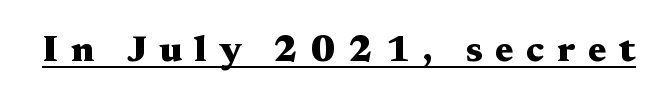
Q: Is the text bold? A: Yes.
Q: Is the text italic (slanted)? A: No, it is upright.
Q: Is the typeface a serif or a sans-serif typeface? A: Serif.
Q: Is the text underlined? A: Yes.
Q: Is the spacing between letters normal or unusually wide? A: Unusually wide.
Q: Width (condensed, normal, or wide)? A: Wide.
Q: Stroke contrast? A: Medium.
Q: x-height? A: Medium.
Q: Monospaced? A: No.
